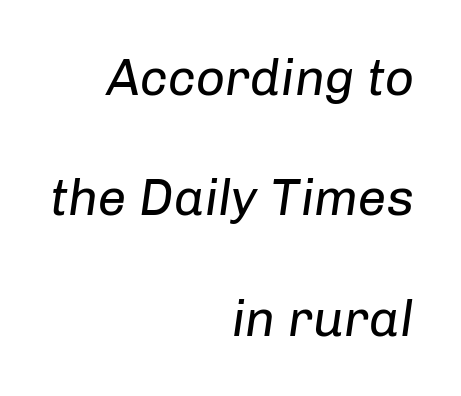
The image shows 51 px regular-weight type, italic (leaning right); set right-aligned, loose line spacing (2.36x), normal letter spacing, not underlined; low stroke contrast and a medium x-height.
